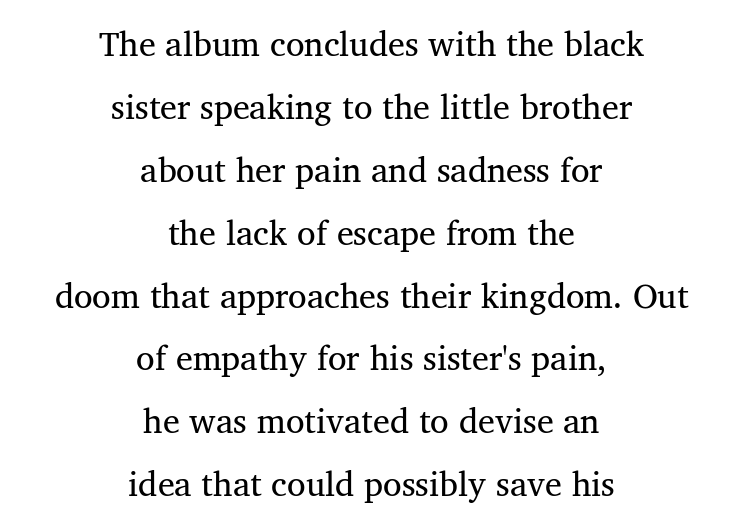
The image shows 34 px regular-weight serif type; set centered, line spacing 1.85x, normal letter spacing, not underlined; medium stroke contrast and a medium x-height.
